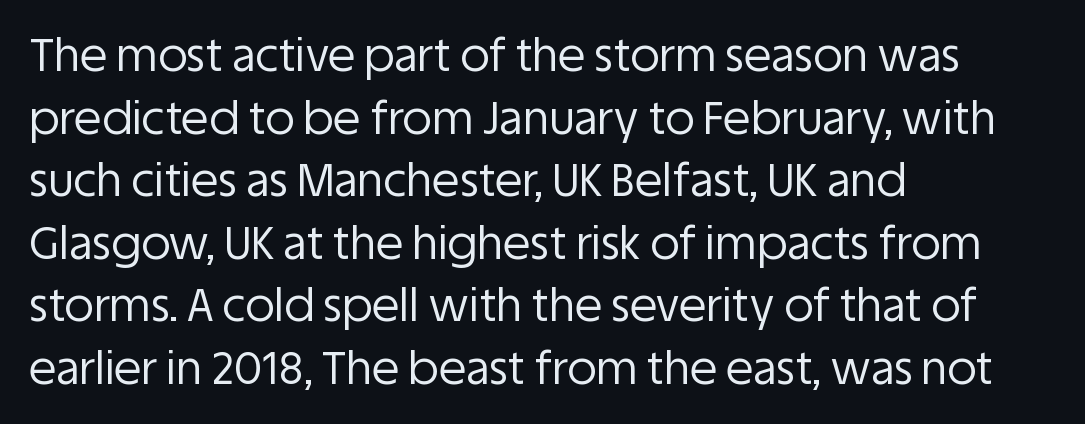
{"serif": "no", "italic": "no", "bold": "no", "weight": "regular", "width": "normal", "stroke_contrast": "low", "x_height": "large", "monospaced": "no", "underline": "no", "align": "left", "line_spacing": "normal", "line_spacing_ratio": 1.39, "letter_spacing": "normal", "letter_spacing_em": 0.0, "glyph_px": 45}
